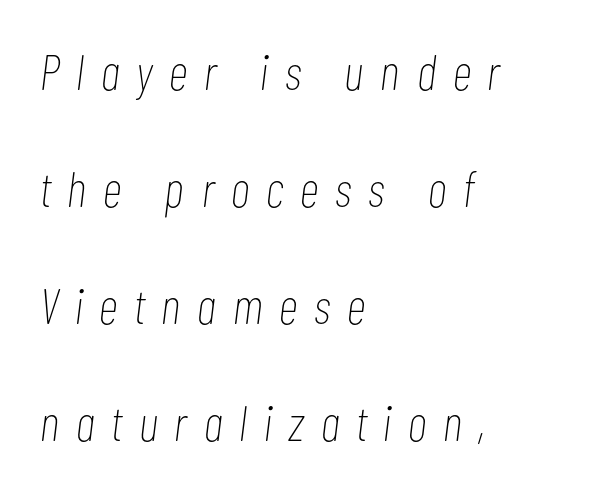
Q: Is the text bold? A: No.
Q: Is the text italic (slanted)? A: Yes, it leans right by about 7 degrees.
Q: Is the text underlined? A: No.
Q: How is the paragraph aligned? A: Left-aligned.
Q: Is the spacing between letters normal or unusually wide? A: Unusually wide.
Q: Is the spacing between lines tight, normal or loose? A: Loose.
Q: Width (condensed, normal, or wide)? A: Condensed.
Q: Stroke contrast? A: Low.
Q: x-height? A: Medium.
Q: Monospaced? A: No.
